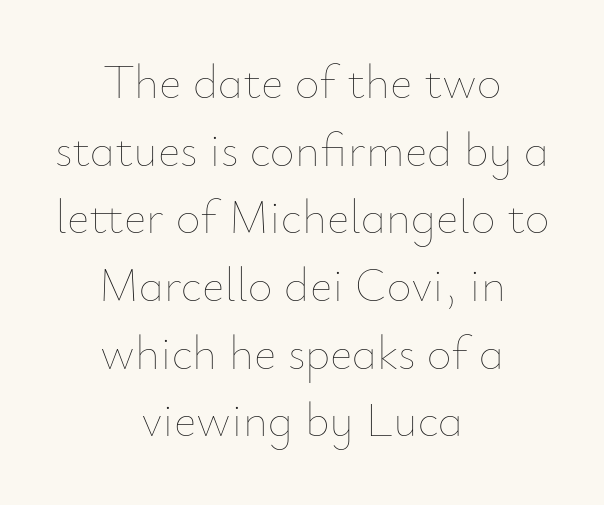
{"italic": "no", "bold": "no", "weight": "thin", "width": "normal", "stroke_contrast": "low", "x_height": "small", "monospaced": "no", "underline": "no", "align": "center", "line_spacing": "normal", "line_spacing_ratio": 1.41, "letter_spacing": "normal", "letter_spacing_em": 0.0, "glyph_px": 48}
